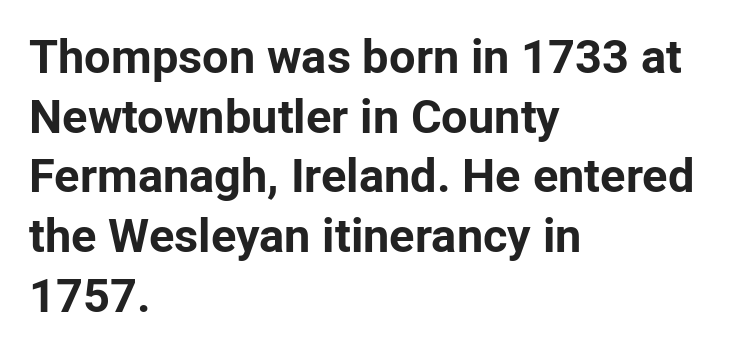
{"serif": "no", "italic": "no", "bold": "yes", "weight": "bold", "width": "normal", "stroke_contrast": "low", "x_height": "medium", "monospaced": "no", "underline": "no", "align": "left", "line_spacing": "normal", "line_spacing_ratio": 1.27, "letter_spacing": "normal", "letter_spacing_em": 0.0, "glyph_px": 47}
